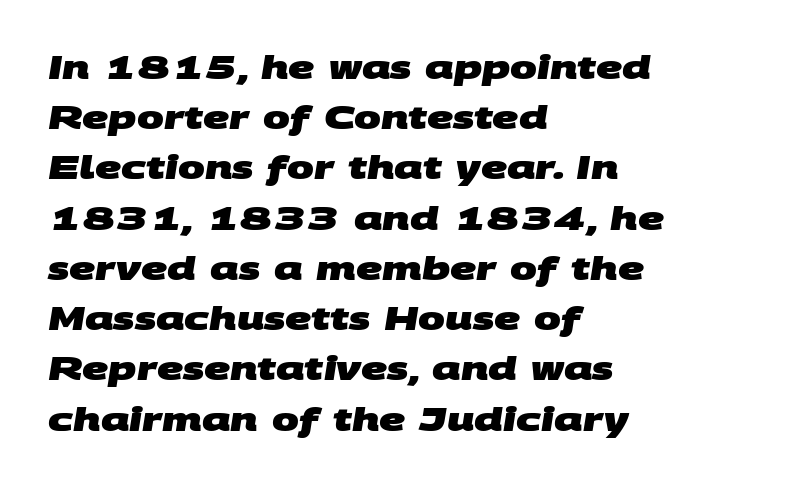
{"serif": "no", "bold": "yes", "weight": "heavy", "width": "wide", "stroke_contrast": "medium", "x_height": "large", "monospaced": "no", "underline": "no", "align": "left", "line_spacing": "normal", "line_spacing_ratio": 1.57, "letter_spacing": "normal", "letter_spacing_em": 0.0, "glyph_px": 32}
